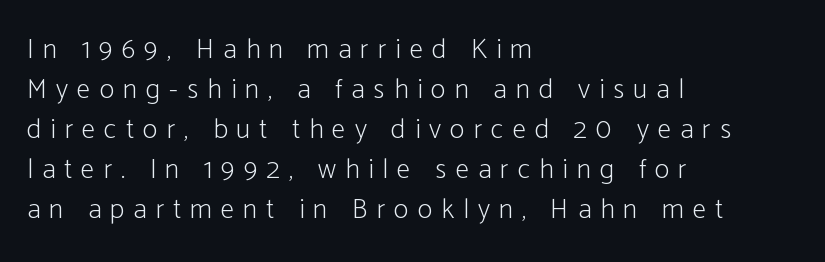
The image shows 28 px light, condensed sans-serif type, upright; set left-aligned, normal line spacing (1.43x), unusually wide letter spacing (+0.32 em), not underlined; low stroke contrast and a medium x-height.
